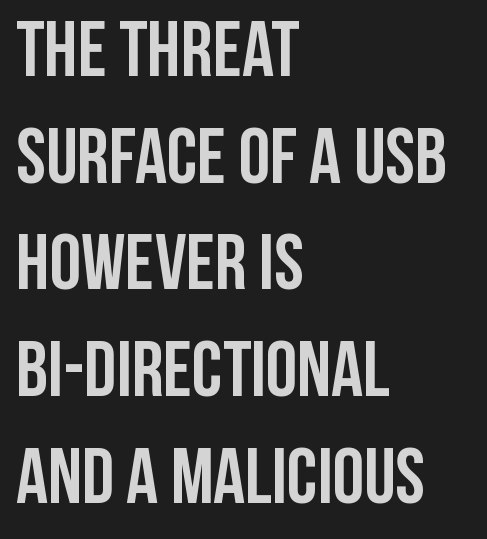
Q: Is the text bold? A: Yes.
Q: Is the text italic (slanted)? A: No, it is upright.
Q: Is the typeface a serif or a sans-serif typeface? A: Sans-serif.
Q: Is the text underlined? A: No.
Q: How is the paragraph aligned? A: Left-aligned.
Q: Is the spacing between letters normal or unusually wide? A: Normal.
Q: Is the spacing between lines tight, normal or loose? A: Normal.
Q: Width (condensed, normal, or wide)? A: Condensed.
Q: Stroke contrast? A: Low.
Q: x-height? A: Large.
Q: Monospaced? A: No.
